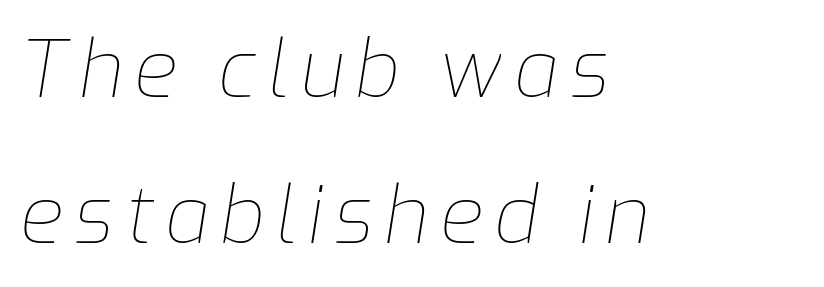
Here the designer chose a conventional face with non-uniform glyph widths. One-word summary of the alignment: left. Observe the lean: these are italic letterforms. Descenders hang freely into open space. Summary of weight: not heavy and not bold.
